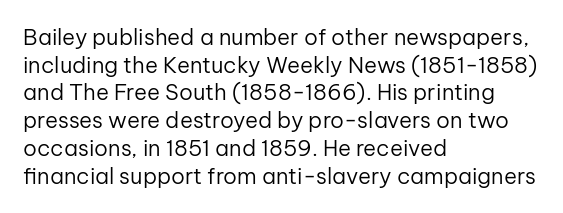
The image shows 22 px text type, upright; set left-aligned, normal line spacing (1.26x), normal letter spacing, not underlined.
